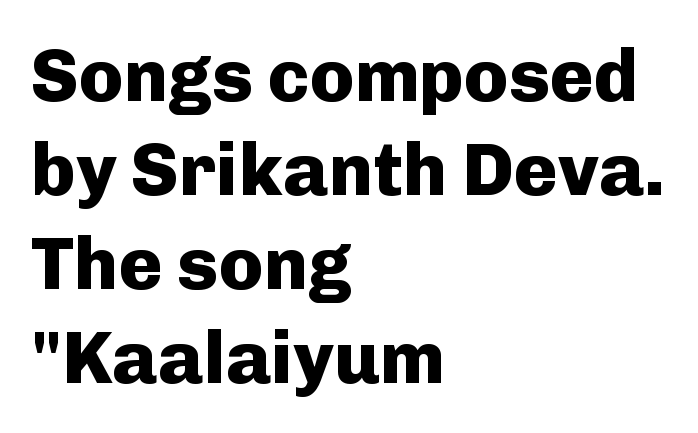
The image shows 74 px heavy sans-serif type, upright; set left-aligned, normal line spacing (1.27x), normal letter spacing, not underlined; low stroke contrast and a medium x-height.
